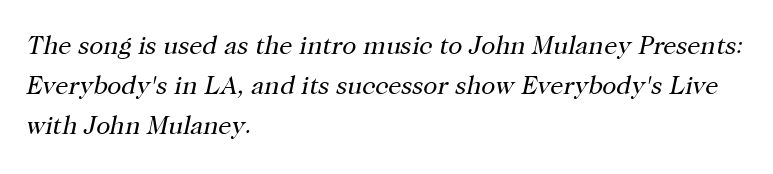
The image shows 26 px text type, italic (leaning right); set left-aligned, normal line spacing (1.53x), normal letter spacing, not underlined.
